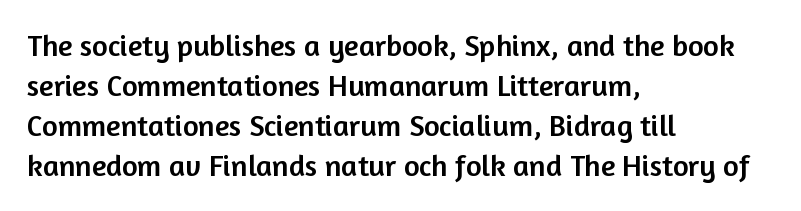
{"serif": "no", "italic": "no", "width": "normal", "stroke_contrast": "low", "x_height": "medium", "monospaced": "no", "underline": "no", "align": "left", "line_spacing": "normal", "line_spacing_ratio": 1.33, "letter_spacing": "normal", "letter_spacing_em": 0.0, "glyph_px": 30}
